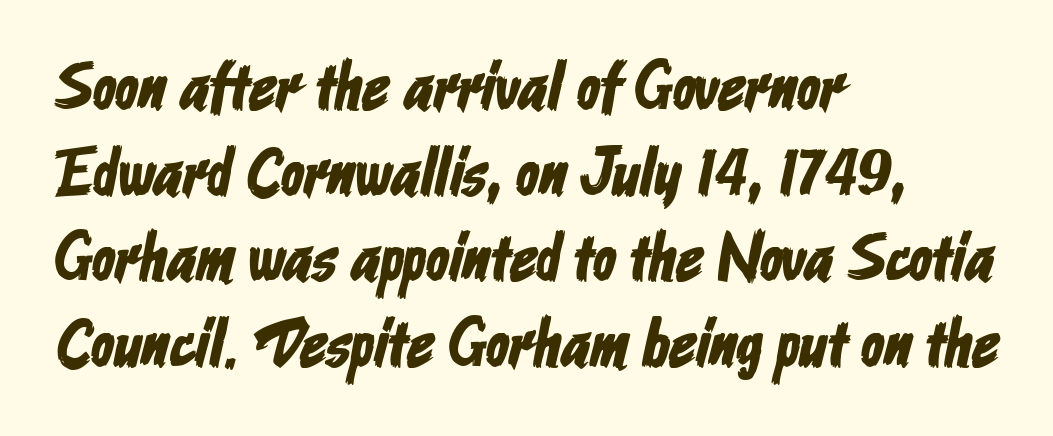
Q: Is the typeface a serif or a sans-serif typeface? A: Sans-serif.
Q: Is the text underlined? A: No.
Q: How is the paragraph aligned? A: Left-aligned.
Q: Is the spacing between letters normal or unusually wide? A: Normal.
Q: Is the spacing between lines tight, normal or loose? A: Normal.
Q: Width (condensed, normal, or wide)? A: Condensed.
Q: Stroke contrast? A: Low.
Q: x-height? A: Medium.
Q: Monospaced? A: No.
